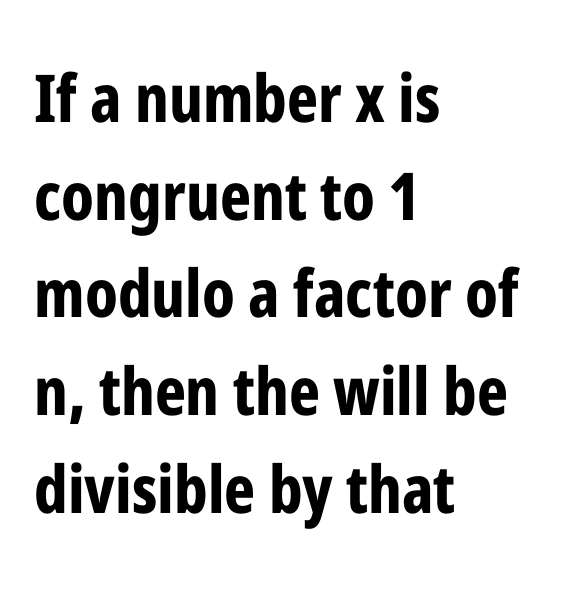
The lines in this sample share a left origin and differ only in where they stop. This is heavy type, rendered in bold. This sample uses plain, unmodified letter spacing. Varying glyph widths throughout — classic text-font behaviour. The vertical gap from one line to the next is medium. The type sits square on the baseline with zero lean.
